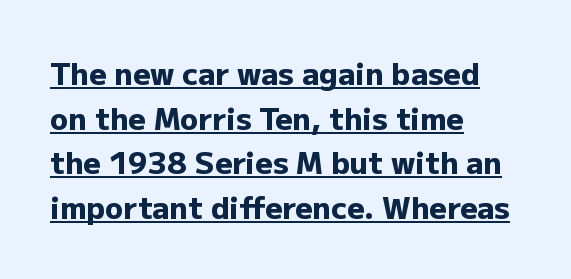
Weight check: bold — yes, fully. Each letter keeps its own natural width here, so spacing adapts to shape. Vertical spacing — default. No italicization has been applied; the sample stays upright.
